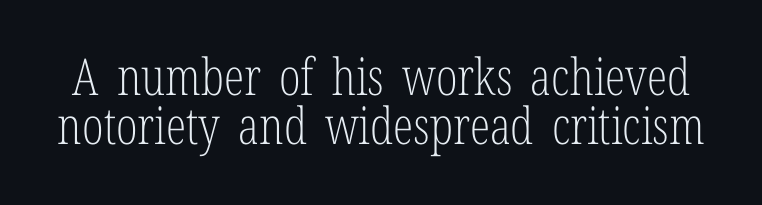
Is the stroke heavy? The answer is a plain regular-or-lighter. Horizontal bands of white between lines are thin slivers. You could call the tracking neutral — neither tight nor loose. Character widths vary here, with narrow letters taking less room than wide ones. Clear beneath every line of the passage. Upright lettering throughout.
